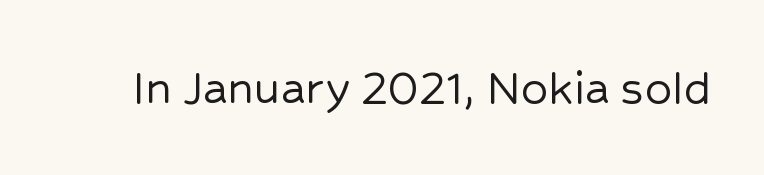
The image shows 54 px sans-serif type, upright; set normal letter spacing, not underlined; low stroke contrast and a medium x-height.
